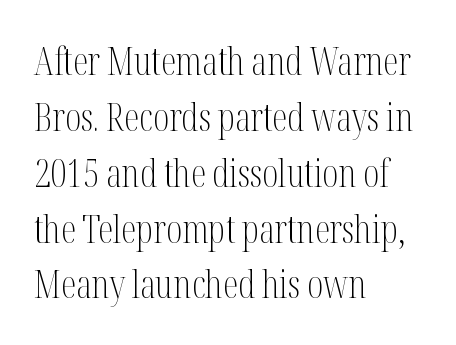
A serif font was chosen for this passage. In terms of leading, this rendering sits right in the middle. In terms of letterspacing, this is plain default setting. Weight class: somewhere from thin through regular. Caption: multi-line text, flush left, ragged right. Lines of text with bare space underneath.
